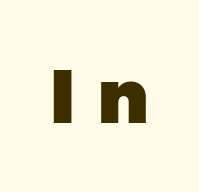
Q: Is the text bold? A: Yes.
Q: Is the text italic (slanted)? A: No, it is upright.
Q: Is the typeface a serif or a sans-serif typeface? A: Sans-serif.
Q: Is the text underlined? A: No.
Q: Is the spacing between letters normal or unusually wide? A: Unusually wide.
Q: Width (condensed, normal, or wide)? A: Normal.
Q: Stroke contrast? A: Low.
Q: x-height? A: Medium.
Q: Monospaced? A: No.
